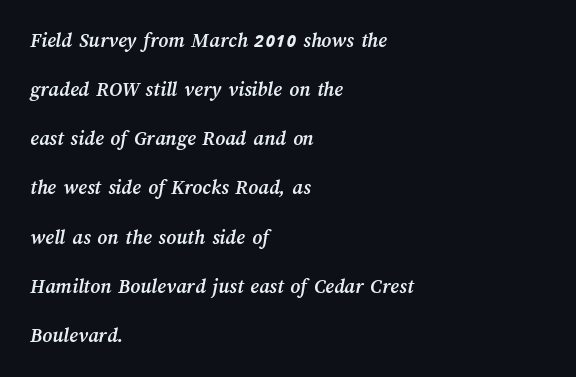
Type without underlining. Compared with a centered layout, this one pins lines to the left instead. Its strokes are broad and dark, the hallmark of bold type. Summary of vertical rhythm: relaxed, with wide interline spacing.
